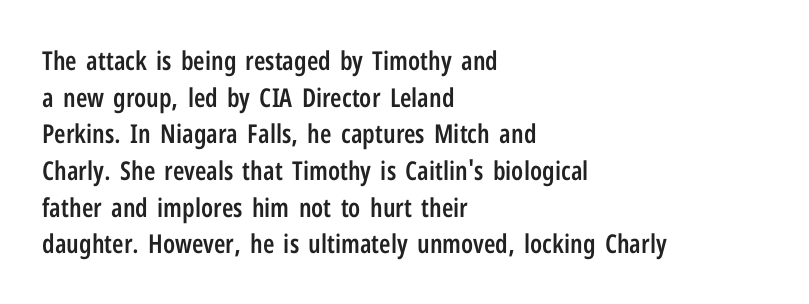
Q: Is the text bold? A: Semi-bold.
Q: Is the text italic (slanted)? A: No, it is upright.
Q: Is the text underlined? A: No.
Q: How is the paragraph aligned? A: Left-aligned.
Q: Is the spacing between letters normal or unusually wide? A: Normal.
Q: Is the spacing between lines tight, normal or loose? A: Normal.
